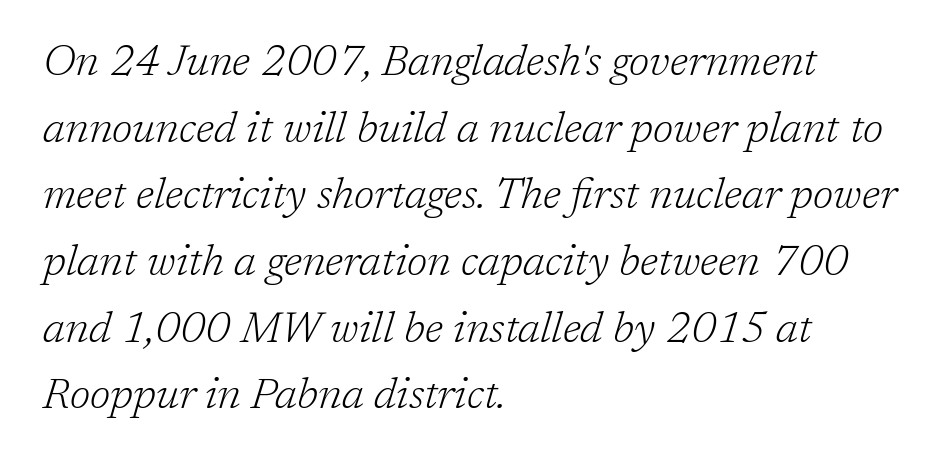
Whoever set this chose a conventional vertical rhythm. Yep, those are serifs on the letters. No letter is thick-stroked: the sample isn't bold. Spacing verdict: proportional, widths tailored to each character. The baseline area is clear. Here the glyphs are tracked normally, forming tight word shapes.
